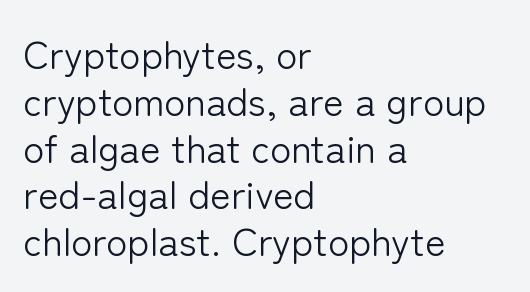
{"serif": "no", "italic": "no", "bold": "no", "weight": "light", "width": "normal", "stroke_contrast": "low", "x_height": "medium", "monospaced": "no", "underline": "no", "align": "left", "line_spacing_ratio": 1.2, "letter_spacing": "normal", "letter_spacing_em": 0.0, "glyph_px": 39}
